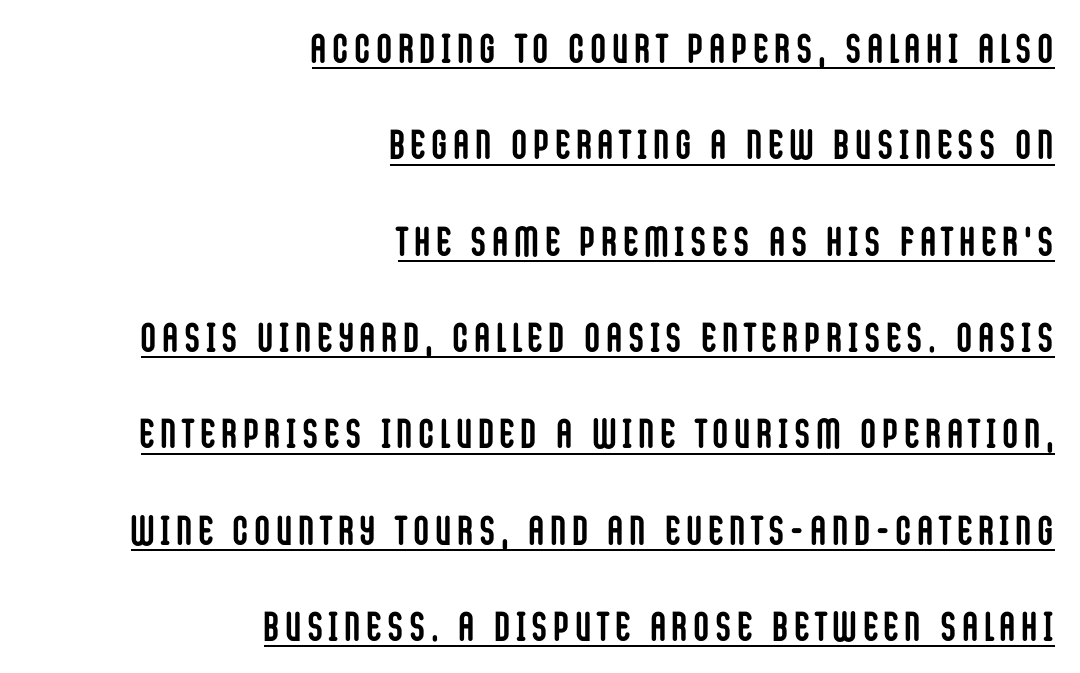
Q: Is the text bold? A: Yes.
Q: Is the text italic (slanted)? A: No, it is upright.
Q: Is the typeface a serif or a sans-serif typeface? A: Sans-serif.
Q: Is the text underlined? A: Yes.
Q: How is the paragraph aligned? A: Right-aligned.
Q: Is the spacing between lines tight, normal or loose? A: Loose.
Q: Width (condensed, normal, or wide)? A: Condensed.
Q: Stroke contrast? A: Low.
Q: x-height? A: Large.
Q: Monospaced? A: No.
